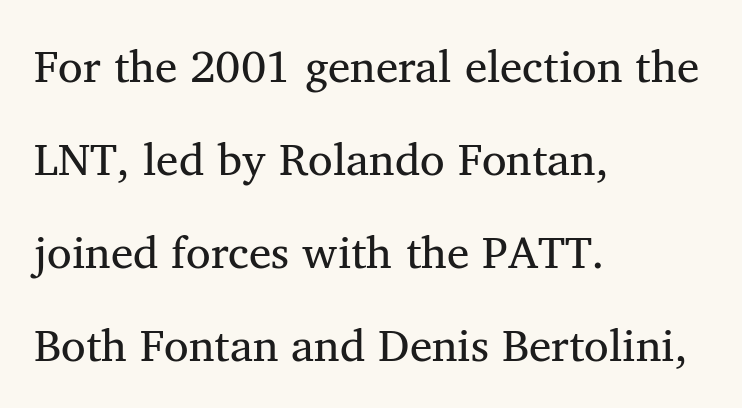
Q: Is the text italic (slanted)? A: No, it is upright.
Q: Is the typeface a serif or a sans-serif typeface? A: Serif.
Q: Is the text underlined? A: No.
Q: How is the paragraph aligned? A: Left-aligned.
Q: Is the spacing between letters normal or unusually wide? A: Normal.
Q: Is the spacing between lines tight, normal or loose? A: Loose.
Q: Width (condensed, normal, or wide)? A: Normal.
Q: Stroke contrast? A: Medium.
Q: x-height? A: Medium.
Q: Monospaced? A: No.
